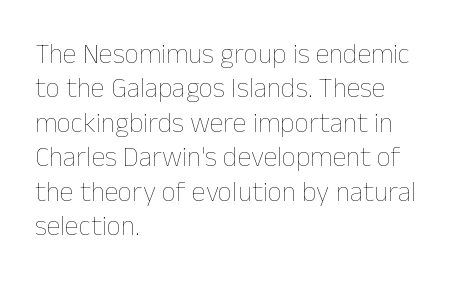
The image shows 28 px thin type, upright; set left-aligned, line spacing 1.23x, normal letter spacing, not underlined; low stroke contrast and a medium x-height.
